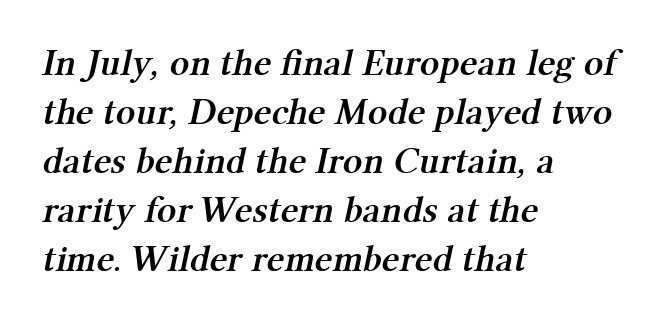
Old-style or modern, the face here clearly has serifs. The passage shown stacks its lines at a standard gap. Tracking here is standard; glyphs follow each other at the usual distance. Spacing verdict: proportional, widths tailored to each character. Where is the straight margin? On the left.
